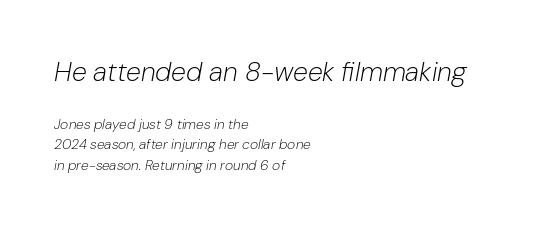
The image shows 27 px text type, italic (leaning right); set left-aligned, normal line spacing (1.46x), normal letter spacing, not underlined; the first (top) block is 1.93x larger.
